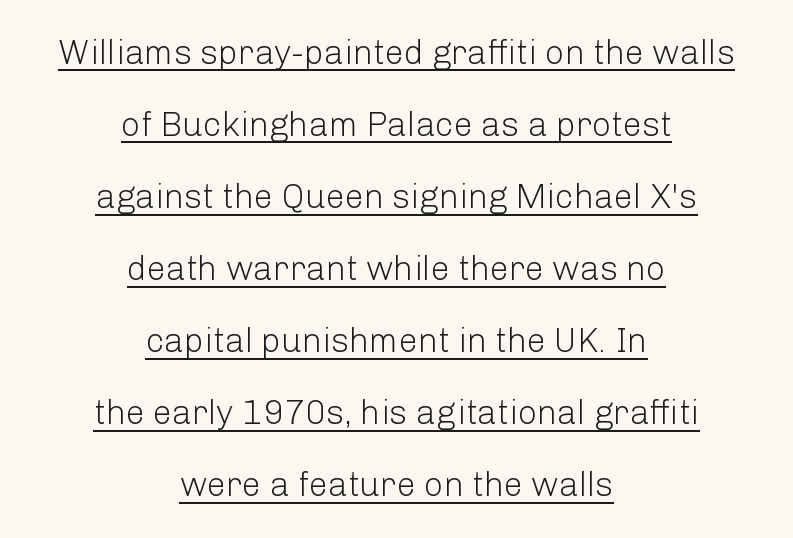
Casual observation: everything's sitting right in the middle. The rendering uses the underline text-decoration. The passage shown is typed in a proportional face where columns would drift. How would I describe the line gaps? Wide and relaxed.
